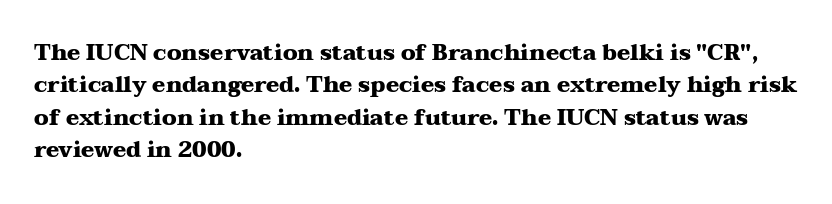
{"italic": "no", "bold": "yes", "underline": "no", "align": "left", "line_spacing": "normal", "line_spacing_ratio": 1.47, "letter_spacing": "normal", "letter_spacing_em": 0.0, "glyph_px": 22}
